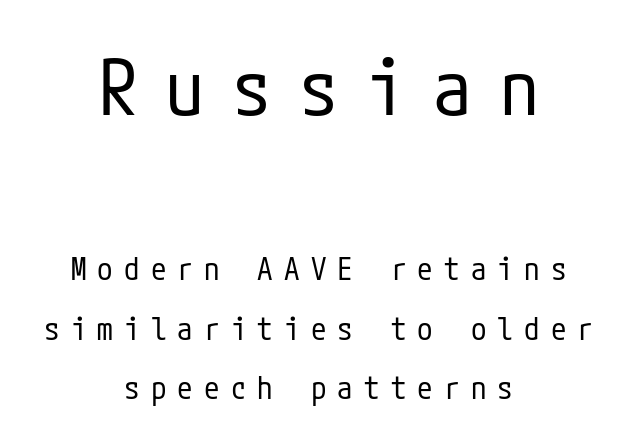
{"serif": "no", "italic": "no", "bold": "no", "weight": "regular", "width": "condensed", "stroke_contrast": "low", "x_height": "medium", "underline": "no", "align": "center", "line_spacing": "loose", "line_spacing_ratio": 1.92, "letter_spacing": "wide", "letter_spacing_em": 0.36, "larger_block": "first", "size_ratio": 2.52, "glyph_px": 78}
